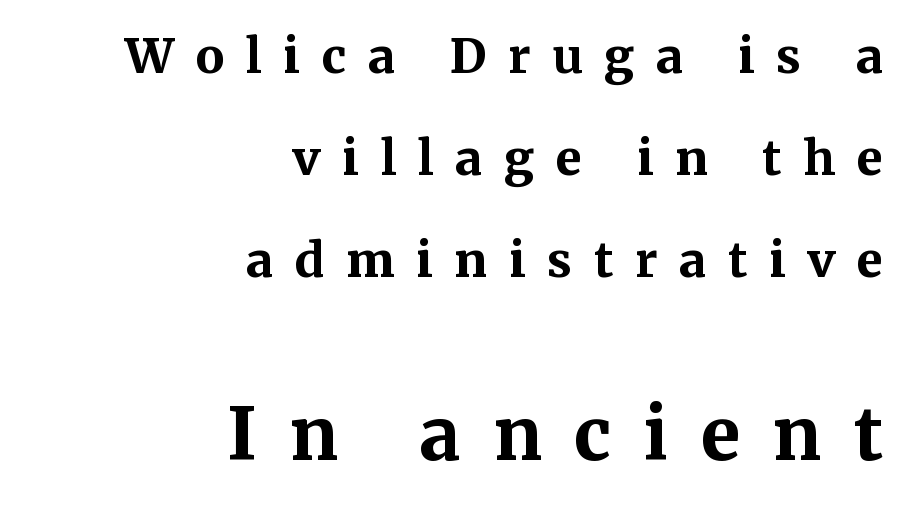
{"serif": "yes", "italic": "no", "bold": "yes", "weight": "bold", "width": "normal", "stroke_contrast": "medium", "x_height": "medium", "monospaced": "no", "underline": "no", "align": "right", "line_spacing": "loose", "line_spacing_ratio": 2.13, "letter_spacing": "wide", "letter_spacing_em": 0.45, "larger_block": "second", "size_ratio": 1.5, "glyph_px": 72}
